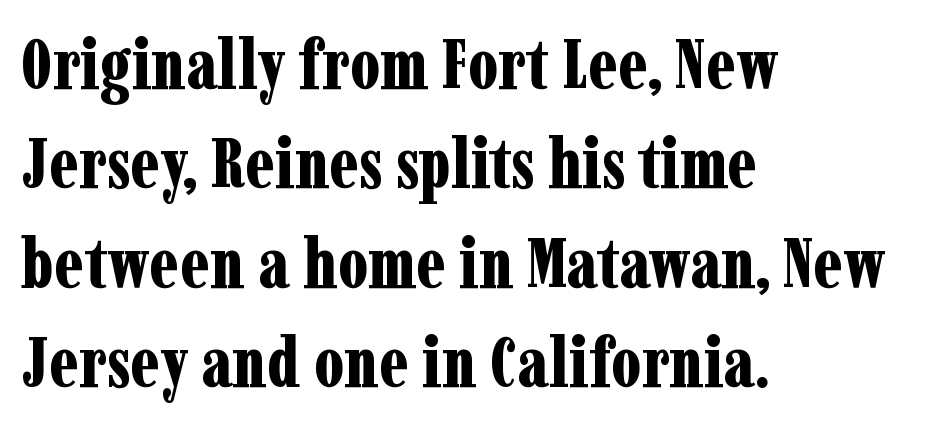
Line beginnings align vertically; line endings do not. The vertical gap from one line to the next is medium. Nobody drew a line under any word here. Are there feet on the stems? There are — it's a serif. This sample has the flowing, uneven cadence of proportional lettering. Tracking here is standard; glyphs follow each other at the usual distance.
